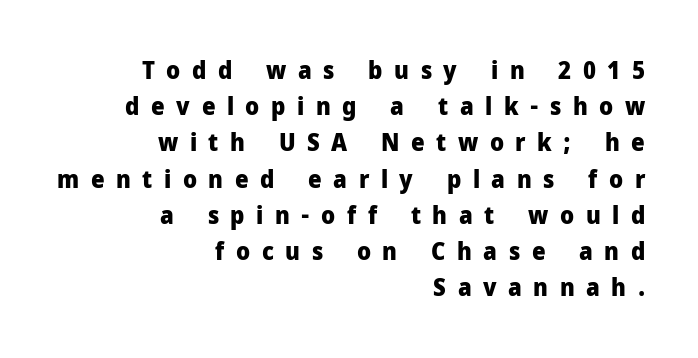
{"italic": "no", "bold": "yes", "underline": "no", "align": "right", "line_spacing": "normal", "line_spacing_ratio": 1.51, "letter_spacing": "wide", "letter_spacing_em": 0.48, "glyph_px": 24}
